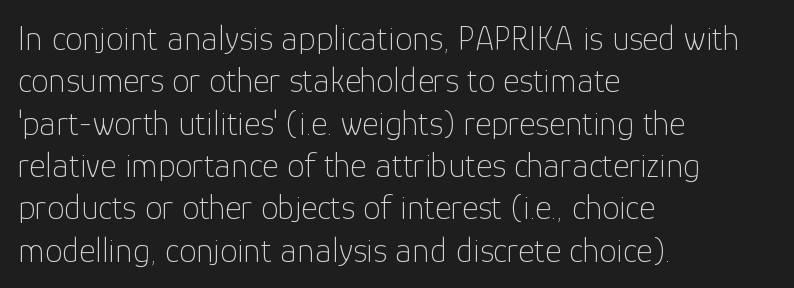
Bare-footed words on every line. Posture: vertical. This rendering uses left alignment, leaving the right contour irregular. The rendering keeps characters at their native spacing. A light-to-regular cut is what we see here.
